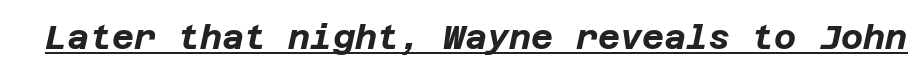
Q: Is the text bold? A: Yes.
Q: Is the text italic (slanted)? A: Yes, it leans right by about 12 degrees.
Q: Is the text underlined? A: Yes.
Q: Is the spacing between letters normal or unusually wide? A: Normal.
Q: Width (condensed, normal, or wide)? A: Normal.
Q: Stroke contrast? A: Low.
Q: x-height? A: Large.
